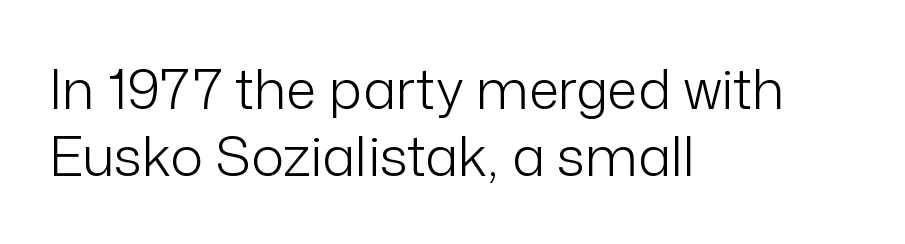
Q: Is the text bold? A: No.
Q: Is the text italic (slanted)? A: No, it is upright.
Q: Is the typeface a serif or a sans-serif typeface? A: Sans-serif.
Q: Is the text underlined? A: No.
Q: How is the paragraph aligned? A: Left-aligned.
Q: Is the spacing between letters normal or unusually wide? A: Normal.
Q: Width (condensed, normal, or wide)? A: Normal.
Q: Stroke contrast? A: Low.
Q: x-height? A: Medium.
Q: Monospaced? A: No.
